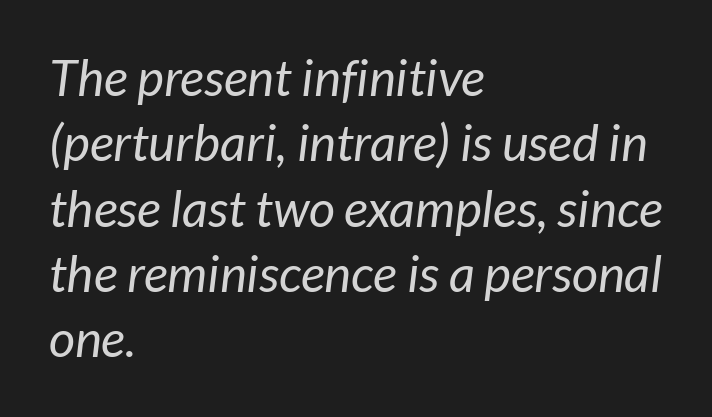
Q: Is the text bold? A: No.
Q: Is the typeface a serif or a sans-serif typeface? A: Sans-serif.
Q: Is the text underlined? A: No.
Q: How is the paragraph aligned? A: Left-aligned.
Q: Is the spacing between letters normal or unusually wide? A: Normal.
Q: Is the spacing between lines tight, normal or loose? A: Normal.
Q: Width (condensed, normal, or wide)? A: Normal.
Q: Stroke contrast? A: Low.
Q: x-height? A: Medium.
Q: Monospaced? A: No.
